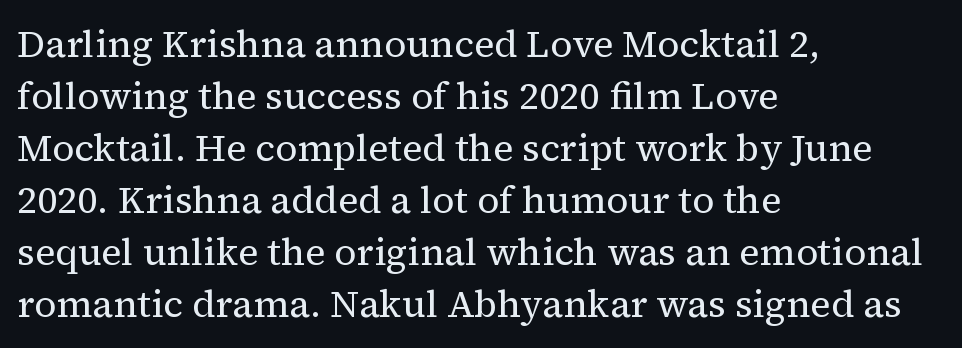
The image shows 38 px regular-weight serif type, upright; set left-aligned, normal line spacing (1.37x), normal letter spacing, not underlined; medium stroke contrast and a medium x-height.
